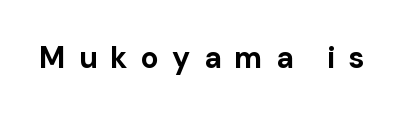
Q: Is the text bold? A: Yes.
Q: Is the text italic (slanted)? A: No, it is upright.
Q: Is the typeface a serif or a sans-serif typeface? A: Sans-serif.
Q: Is the text underlined? A: No.
Q: Is the spacing between letters normal or unusually wide? A: Unusually wide.
Q: Width (condensed, normal, or wide)? A: Normal.
Q: Stroke contrast? A: Low.
Q: x-height? A: Medium.
Q: Monospaced? A: No.
